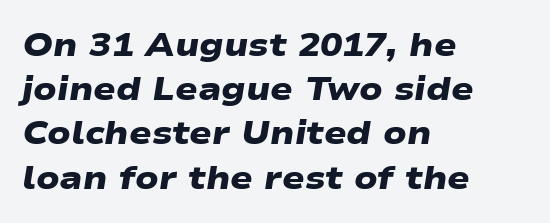
The image shows 33 px heavy, wide sans-serif type; set left-aligned, normal line spacing (1.34x), normal letter spacing, not underlined; low stroke contrast and a medium x-height.
